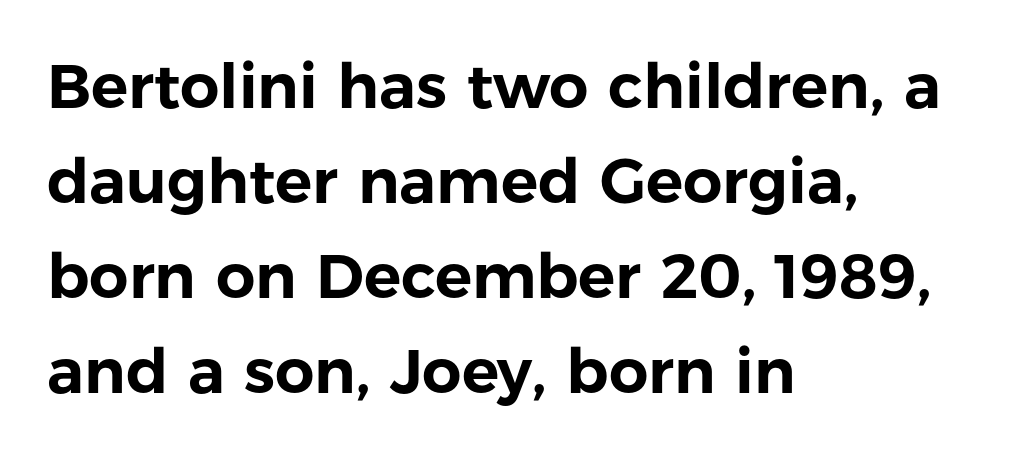
The image shows 62 px sans-serif type, upright; set left-aligned, normal line spacing (1.53x), normal letter spacing, not underlined; low stroke contrast and a medium x-height.
